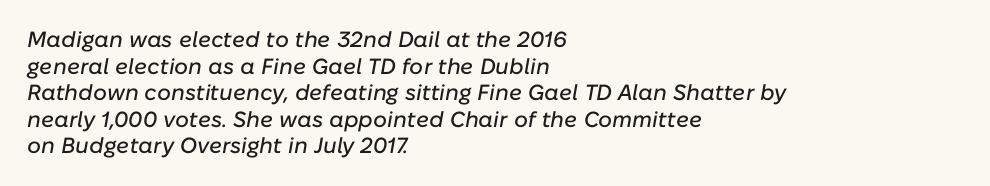
{"italic": "yes", "lean": "right", "slant_degrees": 10, "underline": "no", "align": "left", "line_spacing_ratio": 1.21, "letter_spacing": "normal", "letter_spacing_em": 0.0, "glyph_px": 22}
